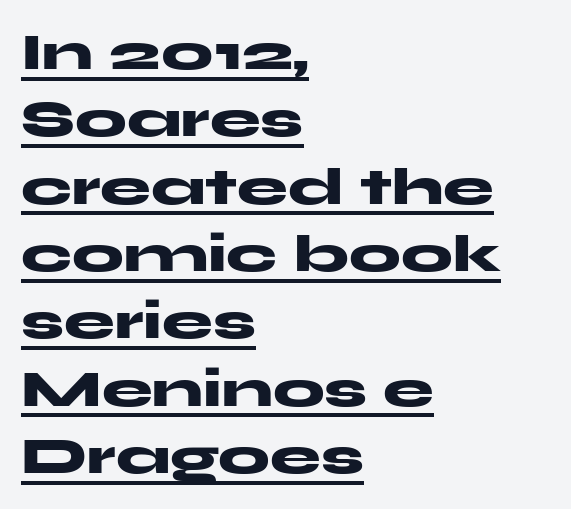
Q: Is the text bold? A: Yes.
Q: Is the text italic (slanted)? A: No, it is upright.
Q: Is the typeface a serif or a sans-serif typeface? A: Sans-serif.
Q: Is the text underlined? A: Yes.
Q: How is the paragraph aligned? A: Left-aligned.
Q: Is the spacing between letters normal or unusually wide? A: Normal.
Q: Is the spacing between lines tight, normal or loose? A: Normal.
Q: Width (condensed, normal, or wide)? A: Wide.
Q: Stroke contrast? A: Medium.
Q: x-height? A: Medium.
Q: Monospaced? A: No.
